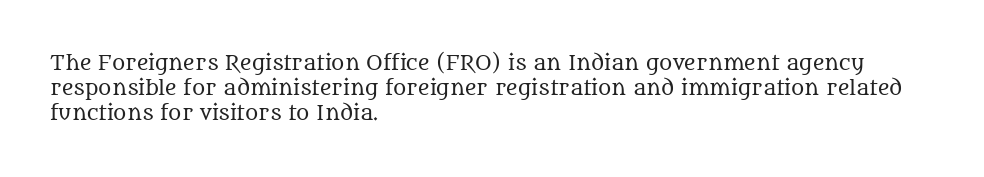
The image shows 20 px text type, upright; set left-aligned, normal line spacing (1.26x), normal letter spacing, not underlined.
